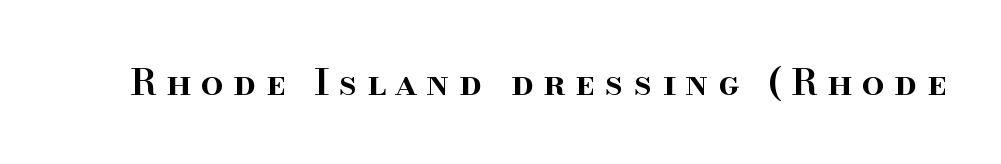
The image shows 36 px semibold serif type, upright; set unusually wide letter spacing (+0.26 em), not underlined; high stroke contrast and a small x-height.
